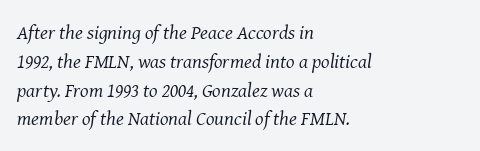
The image shows 20 px text type, italic (leaning right); set left-aligned, normal line spacing (1.44x), normal letter spacing, not underlined.
